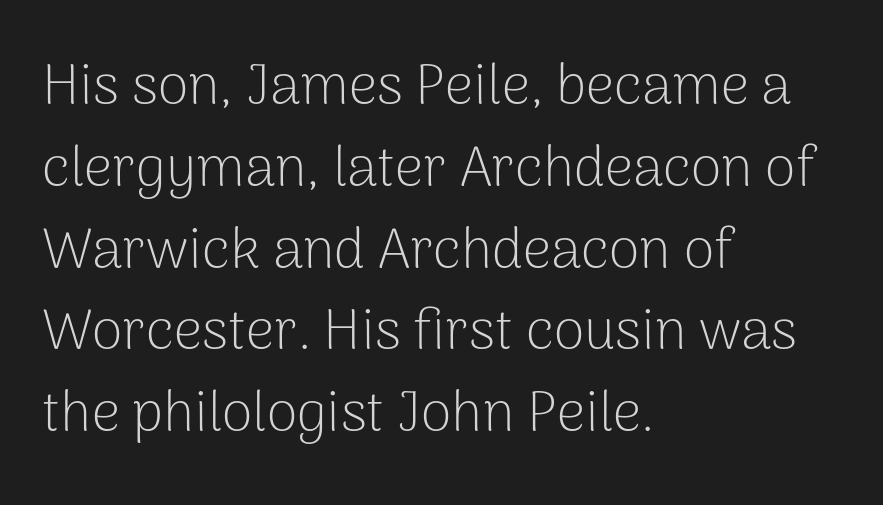
The image shows 56 px light sans-serif type, upright; set left-aligned, normal line spacing (1.46x), normal letter spacing, not underlined; low stroke contrast and a medium x-height.
